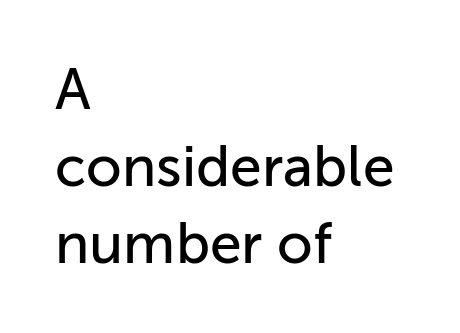
{"serif": "no", "italic": "no", "width": "normal", "stroke_contrast": "low", "x_height": "medium", "monospaced": "no", "underline": "no", "align": "left", "line_spacing": "normal", "line_spacing_ratio": 1.35, "letter_spacing": "normal", "letter_spacing_em": 0.0, "glyph_px": 57}
